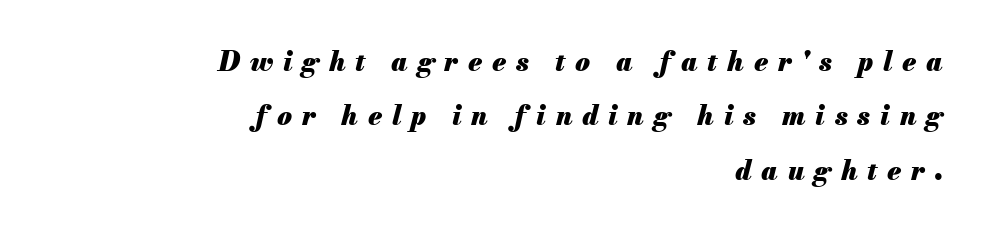
Q: Is the text bold? A: Yes.
Q: Is the text italic (slanted)? A: Yes, it leans right by about 13 degrees.
Q: Is the text underlined? A: No.
Q: How is the paragraph aligned? A: Right-aligned.
Q: Is the spacing between letters normal or unusually wide? A: Unusually wide.
Q: Is the spacing between lines tight, normal or loose? A: Loose.
